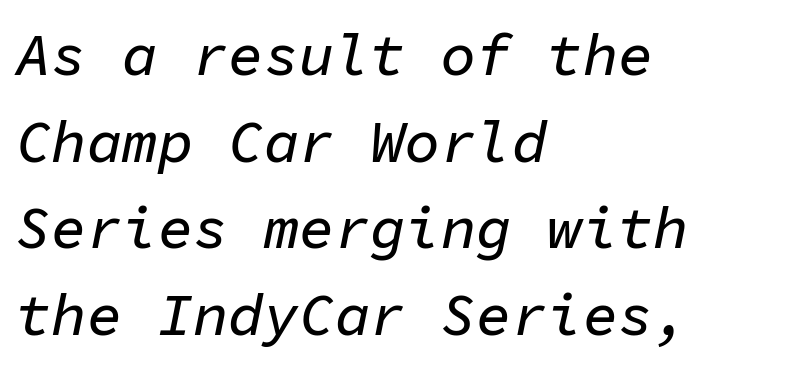
The passage shown stacks its lines at a standard gap. The passage is arranged the way most books set body copy — flush left. The gap between lines stays unmarked. Do the characters align in a grid? Yes, the font is monospaced. Compared with typical body copy, the letter spacing here is the same. The face used here has a pronounced slope to its letters.
